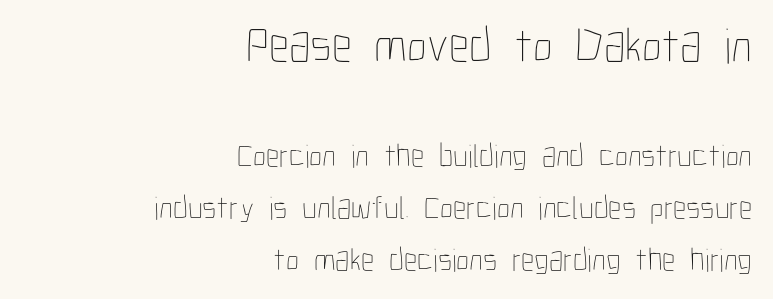
The image shows 50 px thin, condensed type, upright; set right-aligned, normal line spacing (1.57x), normal letter spacing, not underlined; the first (top) block is 1.52x larger; low stroke contrast and a medium x-height.
